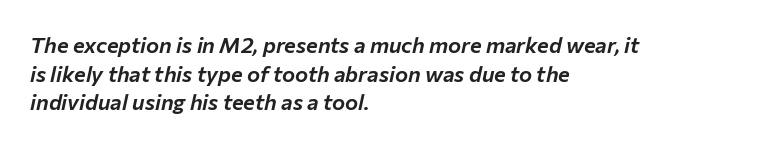
Is there much room between lines? A standard amount, neither cramped nor airy. No extra tracking has been applied to these lines. This rendering features lettering with no underline. In CSS terms this would be text-align: left.
